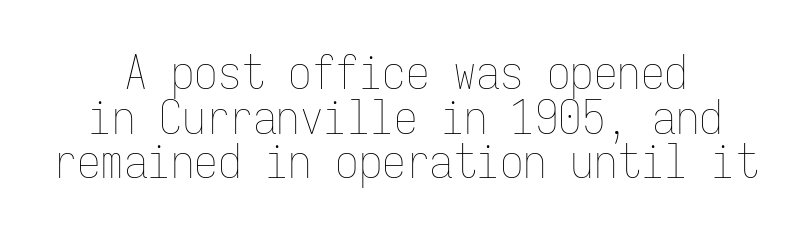
{"italic": "no", "bold": "no", "weight": "thin", "width": "condensed", "stroke_contrast": "low", "x_height": "medium", "monospaced": "yes", "underline": "no", "line_spacing": "tight", "line_spacing_ratio": 0.95, "letter_spacing": "normal", "letter_spacing_em": 0.0, "glyph_px": 47}
